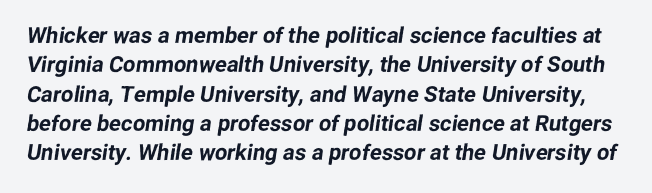
Q: Is the text underlined? A: No.
Q: Is the spacing between letters normal or unusually wide? A: Normal.
Q: Is the spacing between lines tight, normal or loose? A: Normal.
